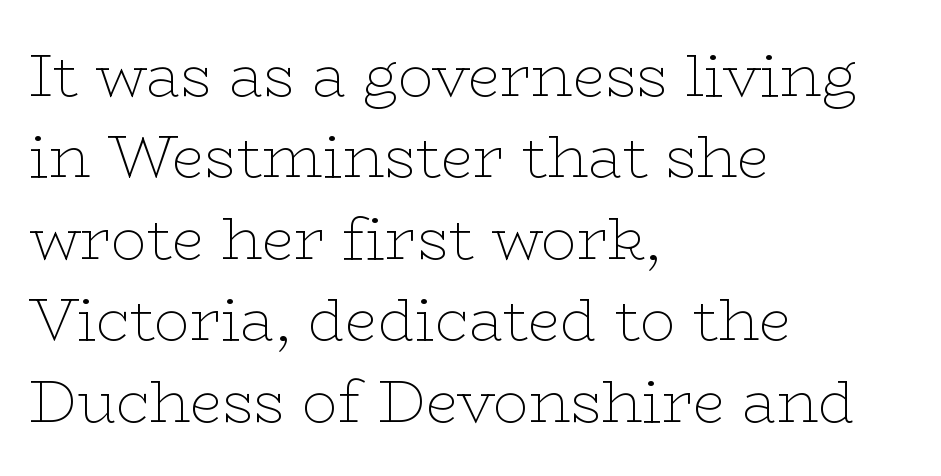
The horizontal fit of the characters is conventional and even. What kind of face is this? One with serifs. Note the varied advance widths — an 'i' is clearly narrower than an 'm'. Leading matches the norm, producing a regular column. You can tell it's not italic because the verticals are truly vertical.
